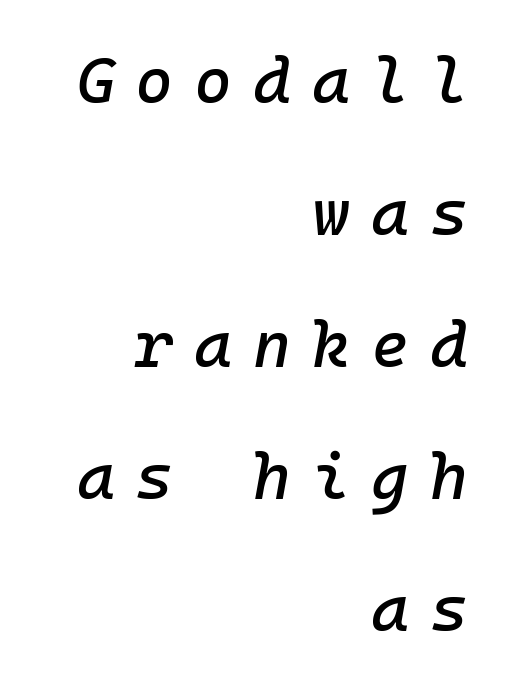
Compared with a flush-left layout, this one pins lines to the opposite, right side. Underline: absent. Every character here occupies the same horizontal width, giving the sample a typewriter-like rhythm. In terms of letterspacing, this is a distinctly airy, spread setting. Interline gaps are noticeably wide in this sample. Yep, that's italic — everything's leaning.
